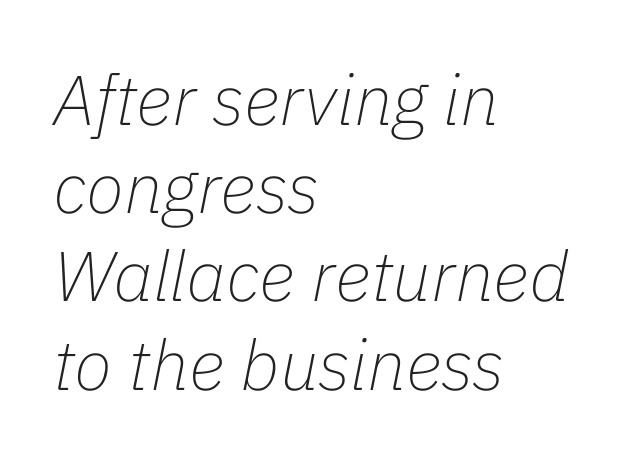
Q: Is the text bold? A: No.
Q: Is the text italic (slanted)? A: Yes, it leans right by about 11 degrees.
Q: Is the text underlined? A: No.
Q: How is the paragraph aligned? A: Left-aligned.
Q: Is the spacing between letters normal or unusually wide? A: Normal.
Q: Is the spacing between lines tight, normal or loose? A: Normal.
Q: Width (condensed, normal, or wide)? A: Normal.
Q: Stroke contrast? A: Low.
Q: x-height? A: Medium.
Q: Monospaced? A: No.
